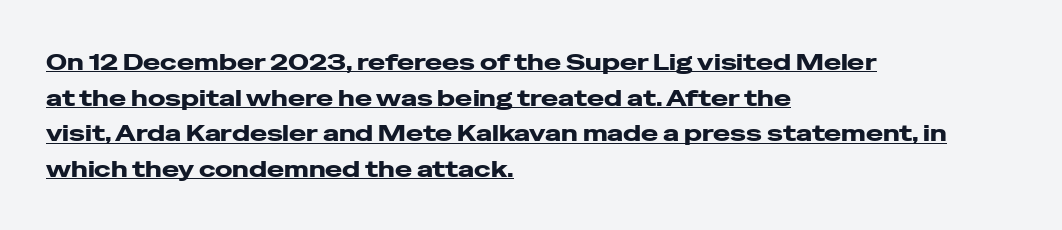
Q: Is the text bold? A: Yes.
Q: Is the text italic (slanted)? A: No, it is upright.
Q: Is the text underlined? A: Yes.
Q: How is the paragraph aligned? A: Left-aligned.
Q: Is the spacing between letters normal or unusually wide? A: Normal.
Q: Is the spacing between lines tight, normal or loose? A: Normal.
